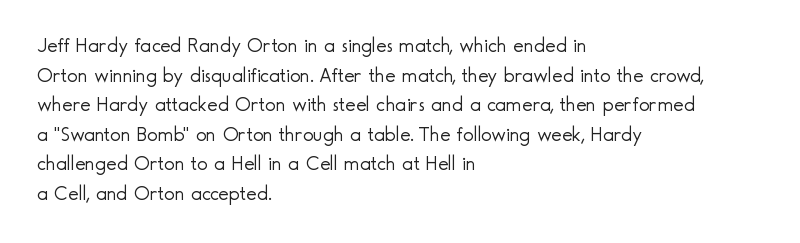
The image shows 20 px text type, upright; set left-aligned, normal line spacing (1.48x), normal letter spacing, not underlined.
